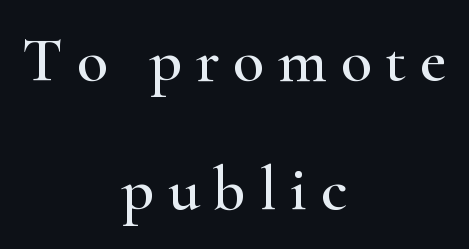
The image shows 64 px wide serif type, upright; set centered, loose line spacing (2.02x), unusually wide letter spacing (+0.21 em), not underlined; high stroke contrast and a small x-height.
